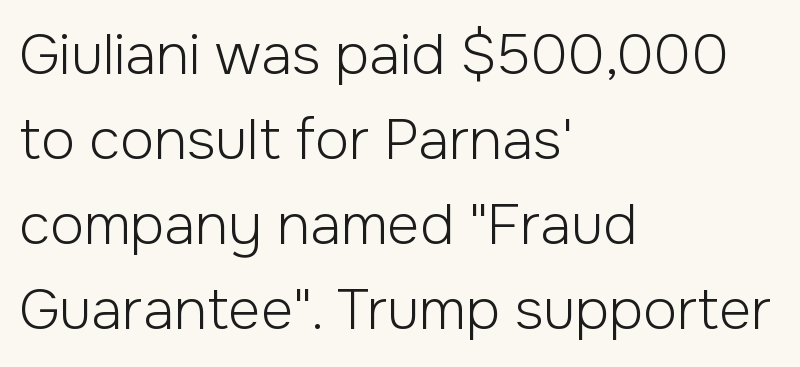
Q: Is the text bold? A: No.
Q: Is the text italic (slanted)? A: No, it is upright.
Q: Is the typeface a serif or a sans-serif typeface? A: Sans-serif.
Q: Is the text underlined? A: No.
Q: How is the paragraph aligned? A: Left-aligned.
Q: Is the spacing between letters normal or unusually wide? A: Normal.
Q: Is the spacing between lines tight, normal or loose? A: Normal.
Q: Width (condensed, normal, or wide)? A: Normal.
Q: Stroke contrast? A: Low.
Q: x-height? A: Medium.
Q: Monospaced? A: No.
